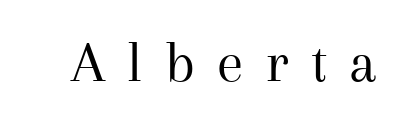
The image shows 60 px regular-weight serif type, upright; set unusually wide letter spacing (+0.37 em), not underlined; medium stroke contrast and a medium x-height.
